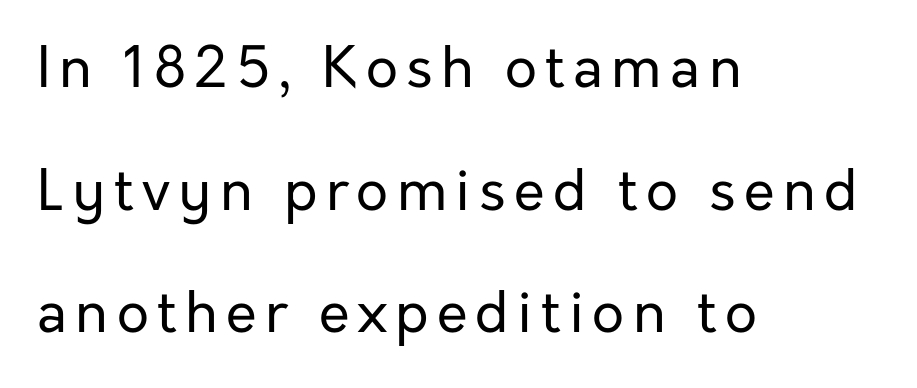
Q: Is the text bold? A: No.
Q: Is the text italic (slanted)? A: No, it is upright.
Q: Is the typeface a serif or a sans-serif typeface? A: Sans-serif.
Q: Is the text underlined? A: No.
Q: How is the paragraph aligned? A: Left-aligned.
Q: Is the spacing between lines tight, normal or loose? A: Loose.
Q: Width (condensed, normal, or wide)? A: Normal.
Q: Stroke contrast? A: Low.
Q: x-height? A: Medium.
Q: Monospaced? A: No.
